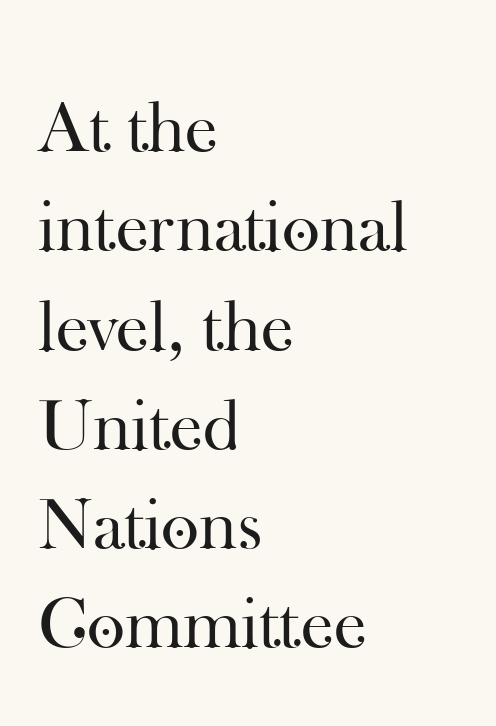
{"serif": "yes", "italic": "no", "bold": "no", "weight": "regular", "width": "normal", "stroke_contrast": "high", "x_height": "small", "monospaced": "no", "underline": "no", "align": "left", "line_spacing": "normal", "line_spacing_ratio": 1.36, "letter_spacing": "normal", "letter_spacing_em": 0.0, "glyph_px": 73}
